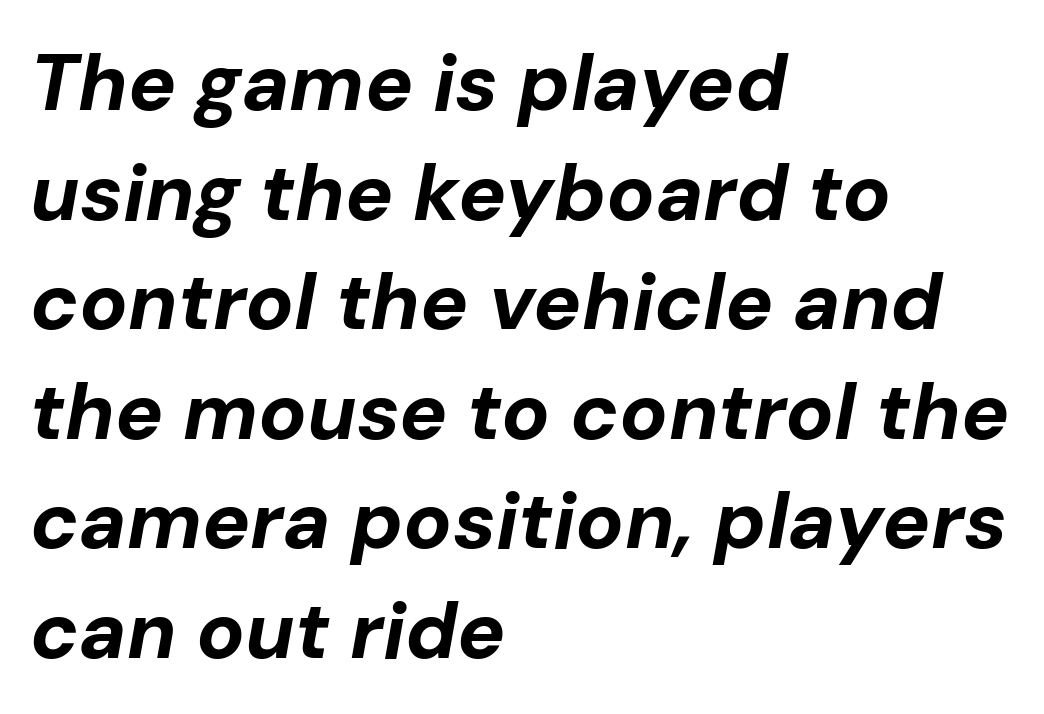
The image shows 80 px bold type, italic (leaning right); set left-aligned, normal line spacing (1.37x), normal letter spacing, not underlined; low stroke contrast and a medium x-height.
